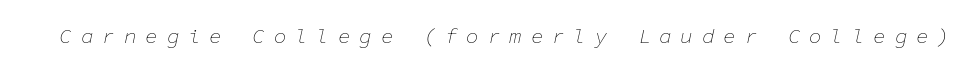
{"italic": "yes", "lean": "right", "slant_degrees": 11, "bold": "no", "underline": "no", "letter_spacing": "wide", "letter_spacing_em": 0.42, "glyph_px": 21}
